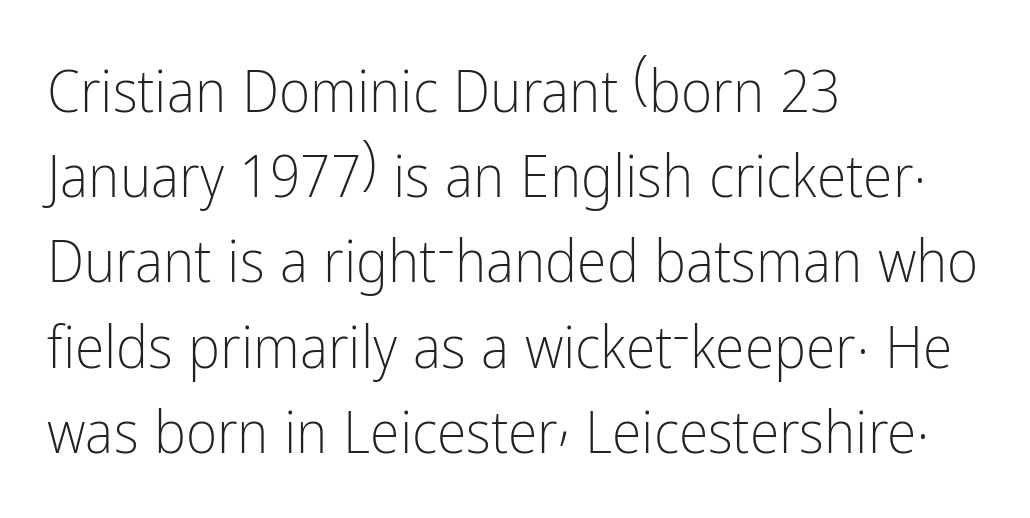
Q: Is the text bold? A: No.
Q: Is the text italic (slanted)? A: No, it is upright.
Q: Is the typeface a serif or a sans-serif typeface? A: Sans-serif.
Q: Is the text underlined? A: No.
Q: How is the paragraph aligned? A: Left-aligned.
Q: Is the spacing between letters normal or unusually wide? A: Normal.
Q: Is the spacing between lines tight, normal or loose? A: Normal.
Q: Width (condensed, normal, or wide)? A: Condensed.
Q: Stroke contrast? A: Low.
Q: x-height? A: Medium.
Q: Monospaced? A: No.
